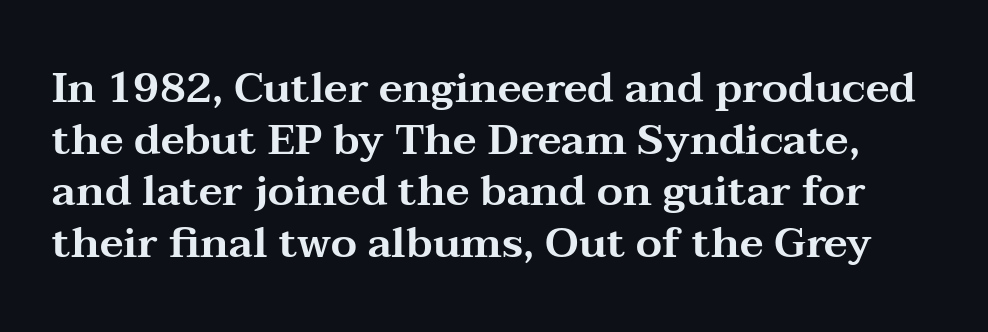
Q: Is the text italic (slanted)? A: No, it is upright.
Q: Is the typeface a serif or a sans-serif typeface? A: Serif.
Q: Is the text underlined? A: No.
Q: Is the spacing between letters normal or unusually wide? A: Normal.
Q: Width (condensed, normal, or wide)? A: Wide.
Q: Stroke contrast? A: Medium.
Q: x-height? A: Medium.
Q: Monospaced? A: No.
